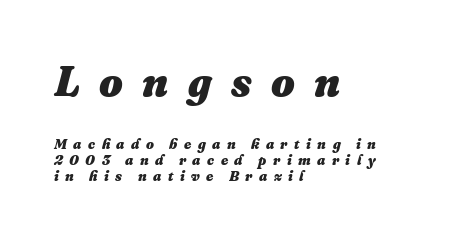
The image shows 42 px heavy type, italic (leaning right); set left-aligned, tight line spacing (1.13x), unusually wide letter spacing (+0.46 em), not underlined; the first (top) block is 3.0x larger; medium stroke contrast and a medium x-height.
